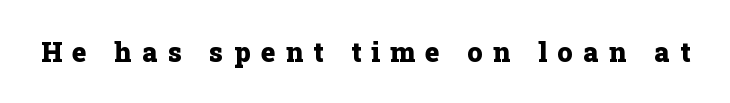
Q: Is the text bold? A: Yes.
Q: Is the text italic (slanted)? A: No, it is upright.
Q: Is the text underlined? A: No.
Q: Is the spacing between letters normal or unusually wide? A: Unusually wide.
